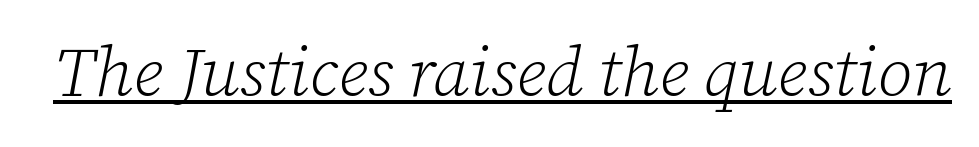
{"serif": "yes", "italic": "yes", "lean": "right", "slant_degrees": 12, "bold": "no", "weight": "light", "width": "normal", "stroke_contrast": "low", "x_height": "medium", "monospaced": "no", "underline": "yes", "letter_spacing": "normal", "letter_spacing_em": 0.0, "glyph_px": 69}
